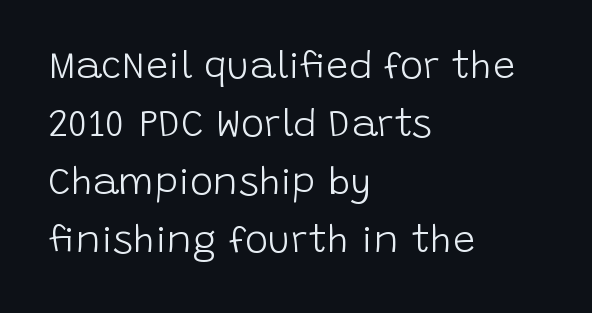
The image shows 39 px light sans-serif type, upright; set left-aligned, normal line spacing (1.49x), normal letter spacing, not underlined; low stroke contrast and a large x-height.
